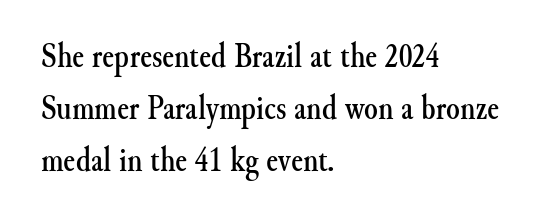
The image shows 35 px serif type, upright; set left-aligned, normal line spacing (1.48x), normal letter spacing, not underlined; medium stroke contrast and a small x-height.
